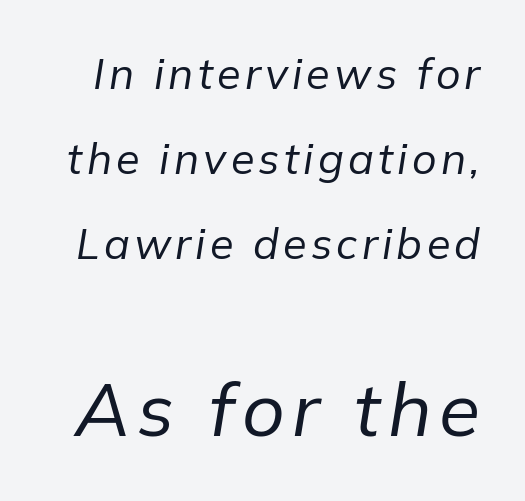
The face used here is proportionally spaced, like ordinary book or web type. Slanted lettering throughout. Plain, unruled lines of type. Line spacing here is loose.
